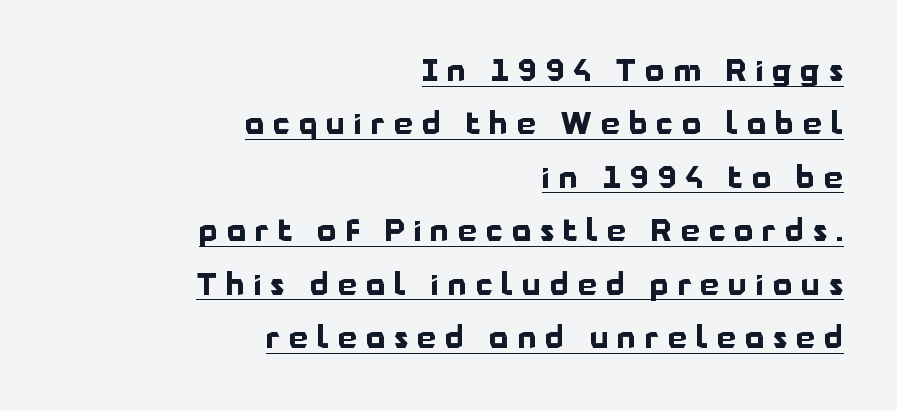
The image shows 30 px bold sans-serif type, upright; set right-aligned, line spacing 1.78x, unusually wide letter spacing (+0.3 em), underlined; low stroke contrast and a medium x-height.
